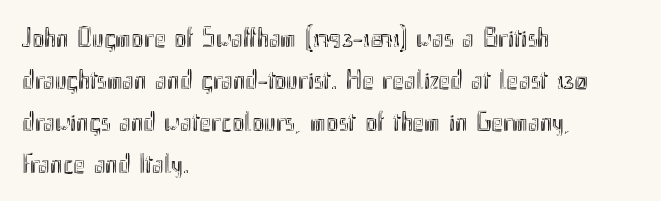
{"italic": "no", "width": "condensed", "x_height": "small", "monospaced": "no", "underline": "no", "align": "left", "line_spacing": "normal", "line_spacing_ratio": 1.5, "letter_spacing": "normal", "letter_spacing_em": 0.0, "glyph_px": 28}
